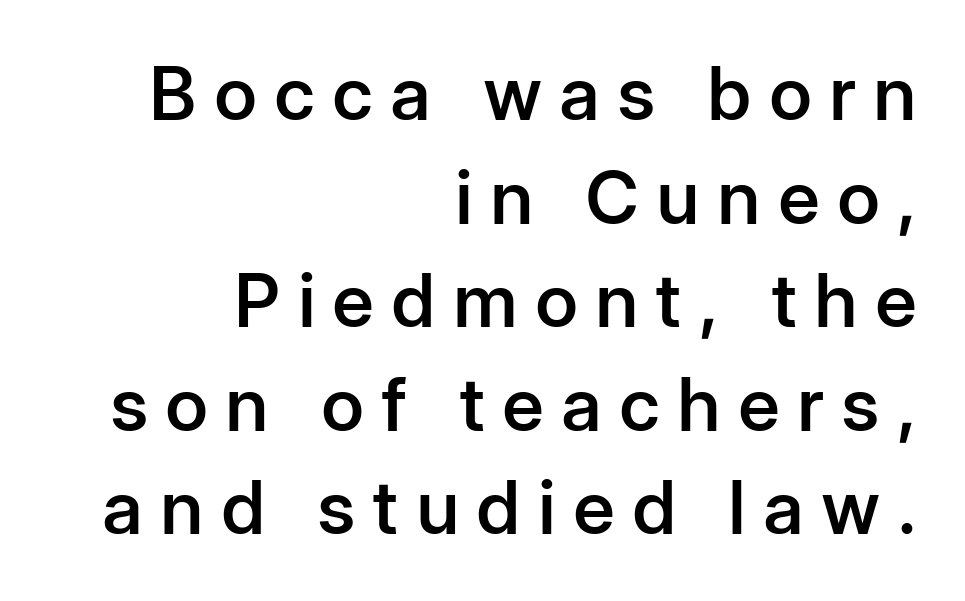
{"serif": "no", "italic": "no", "bold": "semi", "weight": "semibold", "width": "normal", "stroke_contrast": "low", "x_height": "medium", "monospaced": "no", "underline": "no", "align": "right", "line_spacing": "normal", "line_spacing_ratio": 1.4, "letter_spacing": "wide", "letter_spacing_em": 0.23, "glyph_px": 74}
